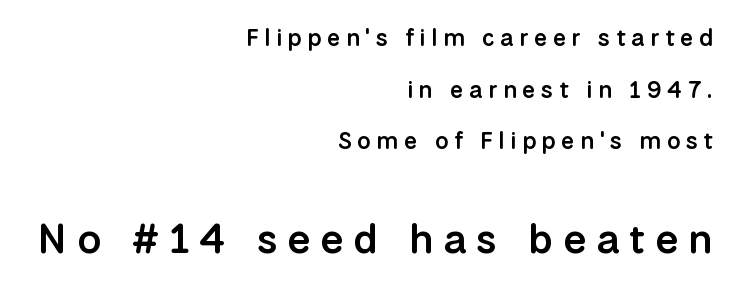
Q: Is the text bold? A: Semi-bold.
Q: Is the text italic (slanted)? A: No, it is upright.
Q: Is the typeface a serif or a sans-serif typeface? A: Sans-serif.
Q: Is the text underlined? A: No.
Q: How is the paragraph aligned? A: Right-aligned.
Q: Is the spacing between letters normal or unusually wide? A: Unusually wide.
Q: Is the spacing between lines tight, normal or loose? A: Loose.
Q: Which block of text is set in a larger size, the first (top) or the second (bottom)? A: The second (bottom) one.
Q: Width (condensed, normal, or wide)? A: Normal.
Q: Stroke contrast? A: Low.
Q: x-height? A: Medium.
Q: Monospaced? A: No.
